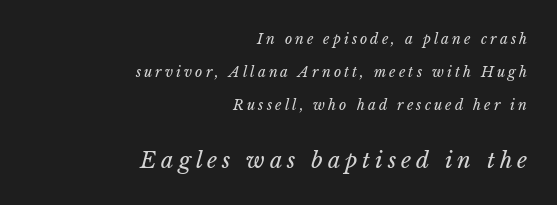
{"italic": "yes", "lean": "right", "slant_degrees": 15, "bold": "no", "underline": "no", "align": "right", "line_spacing": "loose", "line_spacing_ratio": 2.35, "letter_spacing": "wide", "letter_spacing_em": 0.22, "larger_block": "second", "size_ratio": 1.57, "glyph_px": 22}
